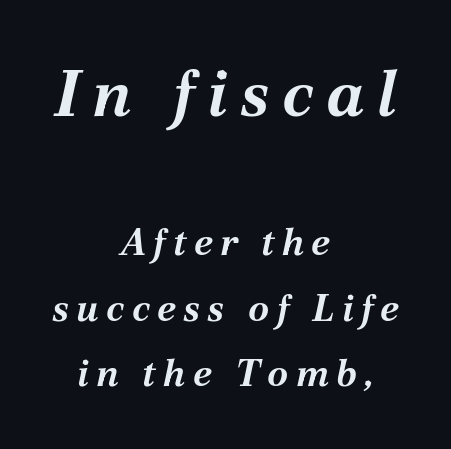
The rendering positions every line midway between the sides. The specimen omits any rule beneath the text block's lines. When letters slant like this, we call the style italic. Here the designer chose a conventional face with non-uniform glyph widths. In terms of weight, the rendering is a true, heavy bold.
